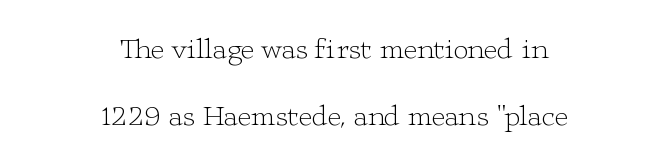
The strokes carry an ordinary text weight at most. Ascenders rise straight up at ninety degrees. Inter-character spacing is left at the font's built-in metrics. A clean baseline with only descenders dipping below it. Line starts and ends both wander, symmetrically.
